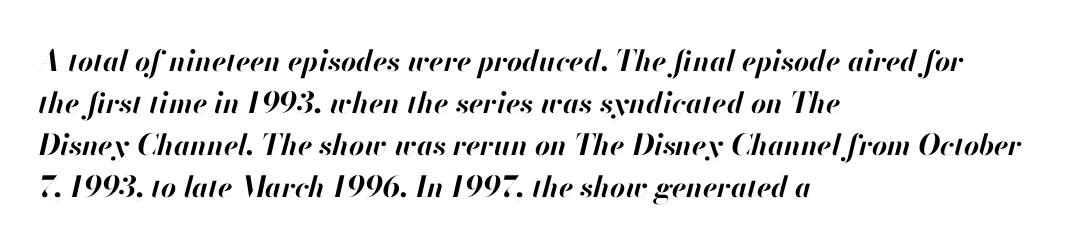
Q: Is the text bold? A: Yes.
Q: Is the text italic (slanted)? A: Yes, it leans right by about 13 degrees.
Q: Is the text underlined? A: No.
Q: How is the paragraph aligned? A: Left-aligned.
Q: Is the spacing between letters normal or unusually wide? A: Normal.
Q: Is the spacing between lines tight, normal or loose? A: Normal.
Q: Width (condensed, normal, or wide)? A: Normal.
Q: Stroke contrast? A: High.
Q: x-height? A: Small.
Q: Monospaced? A: No.
